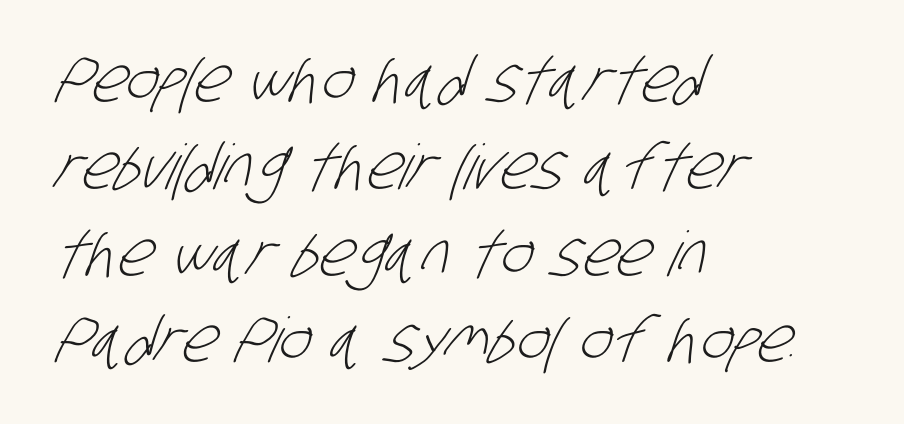
The image shows 62 px light, condensed sans-serif type; set left-aligned, normal line spacing (1.4x), normal letter spacing, not underlined; low stroke contrast and a large x-height.
